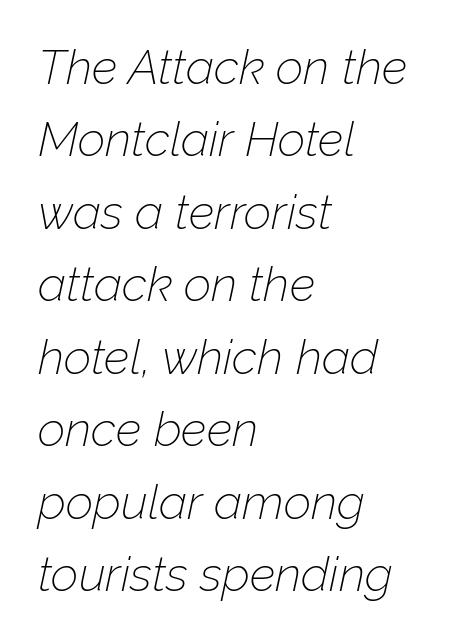
Q: Is the text bold? A: No.
Q: Is the text italic (slanted)? A: Yes, it leans right by about 12 degrees.
Q: Is the text underlined? A: No.
Q: How is the paragraph aligned? A: Left-aligned.
Q: Is the spacing between letters normal or unusually wide? A: Normal.
Q: Is the spacing between lines tight, normal or loose? A: Normal.
Q: Width (condensed, normal, or wide)? A: Normal.
Q: Stroke contrast? A: Low.
Q: x-height? A: Medium.
Q: Monospaced? A: No.
